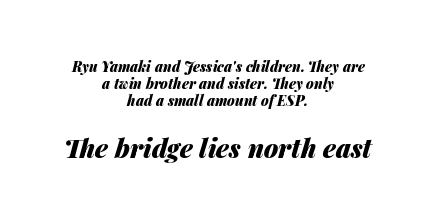
The image shows 26 px bold type, italic (leaning right); set centered, line spacing 1.2x, normal letter spacing, not underlined; the second (bottom) block is 1.86x larger.
